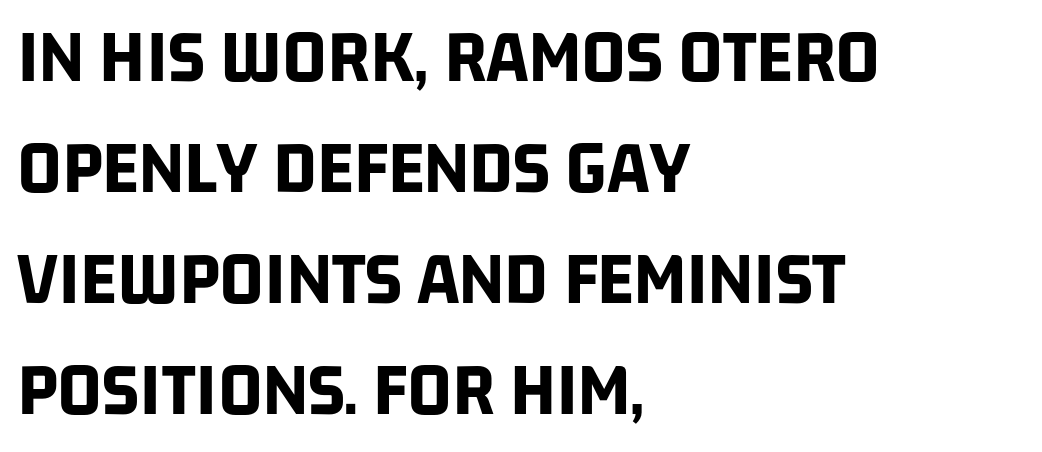
Pretty heavy lettering here — definitely bold. This rendering uses left alignment, leaving the right contour irregular. Vertical spacing — default. A typesetter would label this face a sans. Nobody touched the tracking dial on this one.
